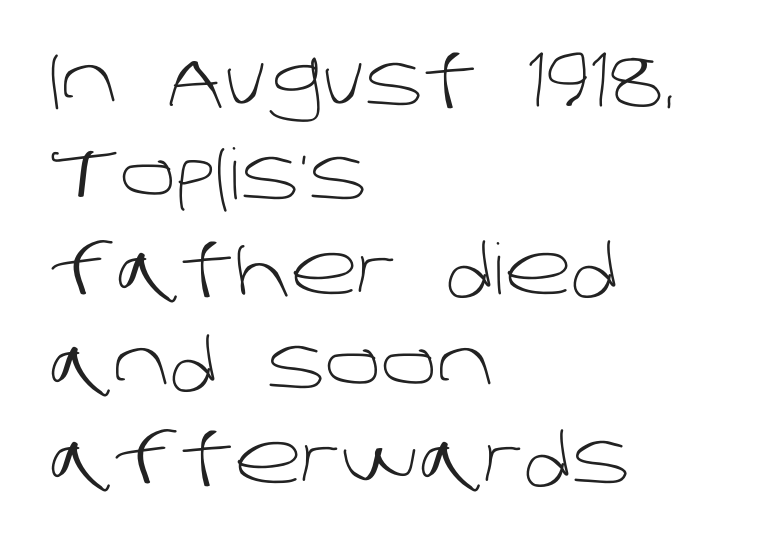
Is the stroke heavy? The answer is a plain regular-or-lighter. The typesetter chose a ragged-right arrangement here. Between one letter and the next there's only the usual sliver of space. Note the varied advance widths — an 'i' is clearly narrower than an 'm'. The rows are spaced the way most documents space them.
